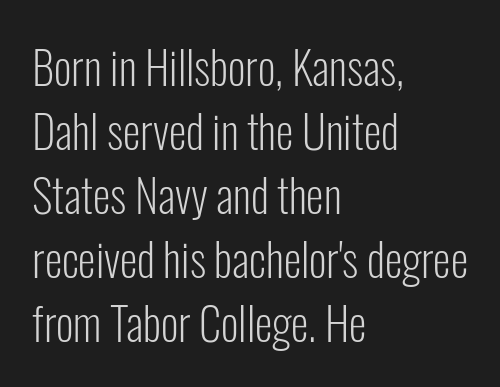
{"serif": "no", "italic": "no", "bold": "no", "weight": "light", "width": "condensed", "stroke_contrast": "low", "x_height": "medium", "monospaced": "no", "underline": "no", "align": "left", "line_spacing": "normal", "line_spacing_ratio": 1.42, "letter_spacing": "normal", "letter_spacing_em": 0.0, "glyph_px": 45}
